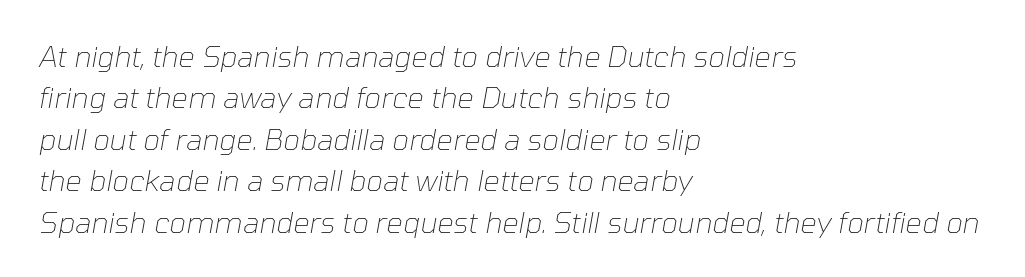
The image shows 29 px thin type, italic (leaning right); set left-aligned, normal line spacing (1.43x), normal letter spacing, not underlined; low stroke contrast and a medium x-height.
